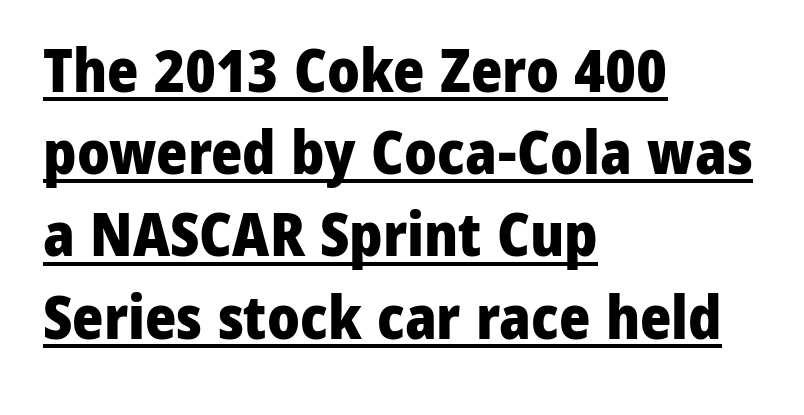
The image shows 60 px heavy sans-serif type, upright; set left-aligned, normal line spacing (1.37x), normal letter spacing, underlined; low stroke contrast and a medium x-height.
